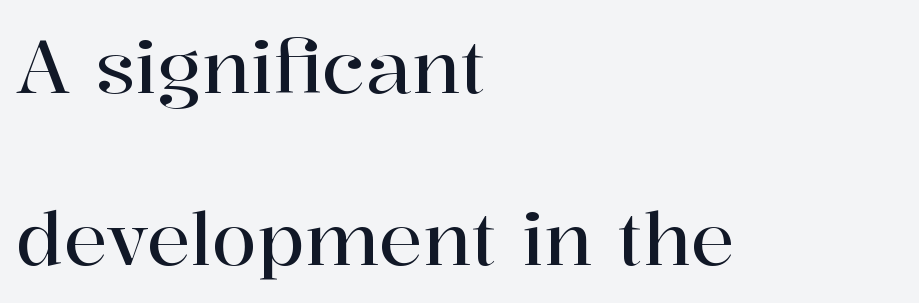
Small tapered or slab feet sit at the stroke ends, so this counts as serif. No word sits above an underline. Each word holds together tightly as a unit, with standard inter-letter gaps. Is this a fixed-width face? No — the glyphs have proportional, varying widths. The lines are spread far apart with generous leading.
